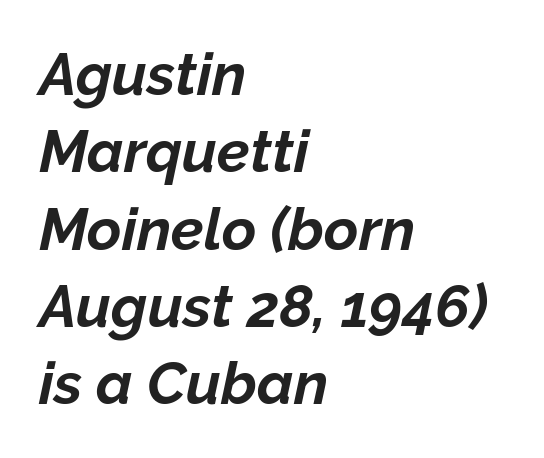
{"italic": "yes", "lean": "right", "slant_degrees": 12, "bold": "yes", "weight": "bold", "width": "normal", "stroke_contrast": "low", "x_height": "medium", "monospaced": "no", "underline": "no", "align": "left", "line_spacing": "normal", "line_spacing_ratio": 1.31, "letter_spacing": "normal", "letter_spacing_em": 0.0, "glyph_px": 59}
